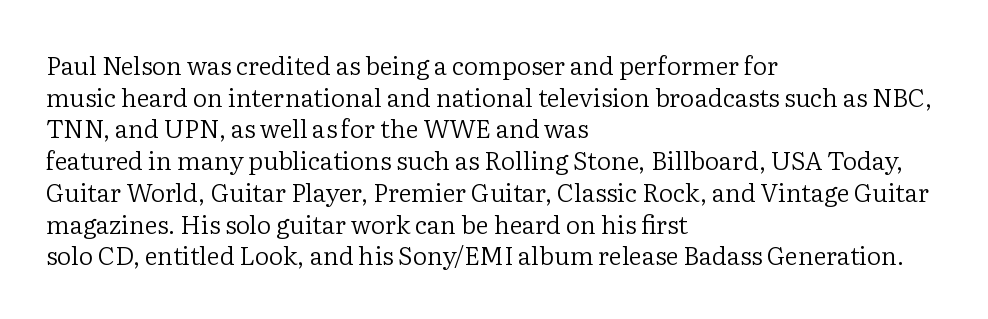
The image shows 25 px text type, upright; set left-aligned, normal line spacing (1.27x), normal letter spacing, not underlined.
